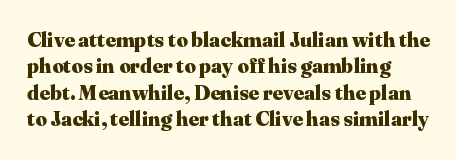
{"italic": "no", "bold": "yes", "underline": "no", "line_spacing": "normal", "line_spacing_ratio": 1.32, "letter_spacing": "normal", "letter_spacing_em": 0.0, "glyph_px": 20}
